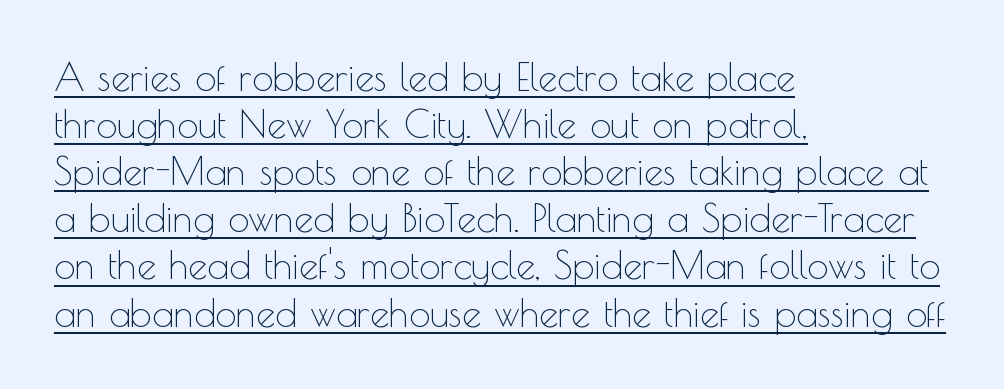
In terms of letterspacing, this is plain default setting. These lines are set flush left with a ragged right edge. The font family rendered here belongs to the sans-serif group. Glance below the letters and you will spot a drawn line. Stems here are at most as thick as an everyday book face.
